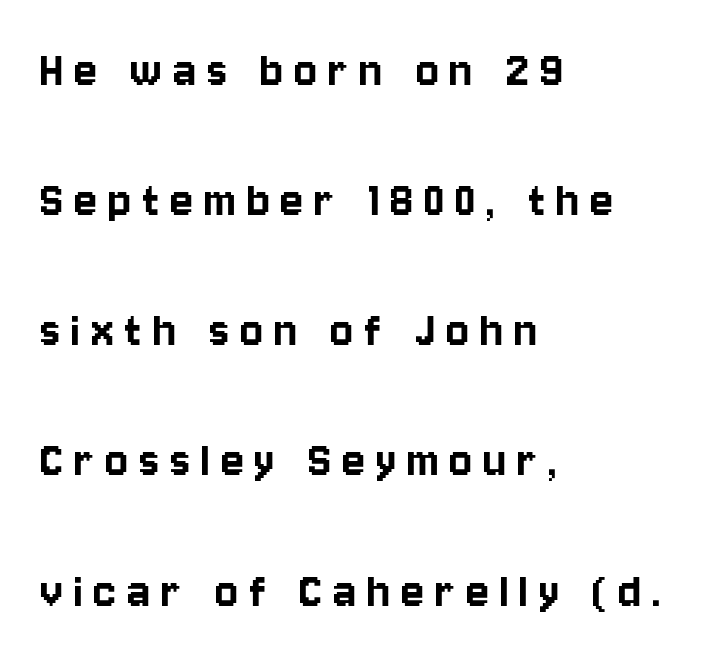
Q: Is the text italic (slanted)? A: No, it is upright.
Q: Is the typeface a serif or a sans-serif typeface? A: Sans-serif.
Q: Is the text underlined? A: No.
Q: How is the paragraph aligned? A: Left-aligned.
Q: Is the spacing between letters normal or unusually wide? A: Unusually wide.
Q: Is the spacing between lines tight, normal or loose? A: Loose.
Q: Width (condensed, normal, or wide)? A: Condensed.
Q: Stroke contrast? A: Low.
Q: x-height? A: Large.
Q: Monospaced? A: No.
